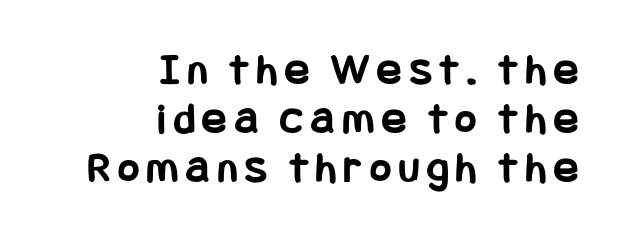
In terms of letterform style, serifs are entirely absent. The foot of each line stays bare and open. I'd describe the lettering as bold — thick and assertive. You can tell it's not italic because the verticals are truly vertical. This rendering uses right alignment, leaving the left contour irregular. Rows of type sit shoulder to shoulder in the vertical direction.
